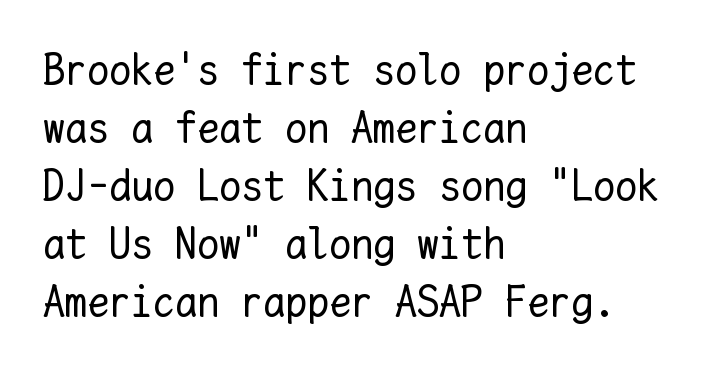
Q: Is the text bold? A: No.
Q: Is the text italic (slanted)? A: No, it is upright.
Q: Is the text underlined? A: No.
Q: How is the paragraph aligned? A: Left-aligned.
Q: Is the spacing between letters normal or unusually wide? A: Normal.
Q: Is the spacing between lines tight, normal or loose? A: Normal.
Q: Width (condensed, normal, or wide)? A: Normal.
Q: Stroke contrast? A: Low.
Q: x-height? A: Medium.
Q: Monospaced? A: Yes.
